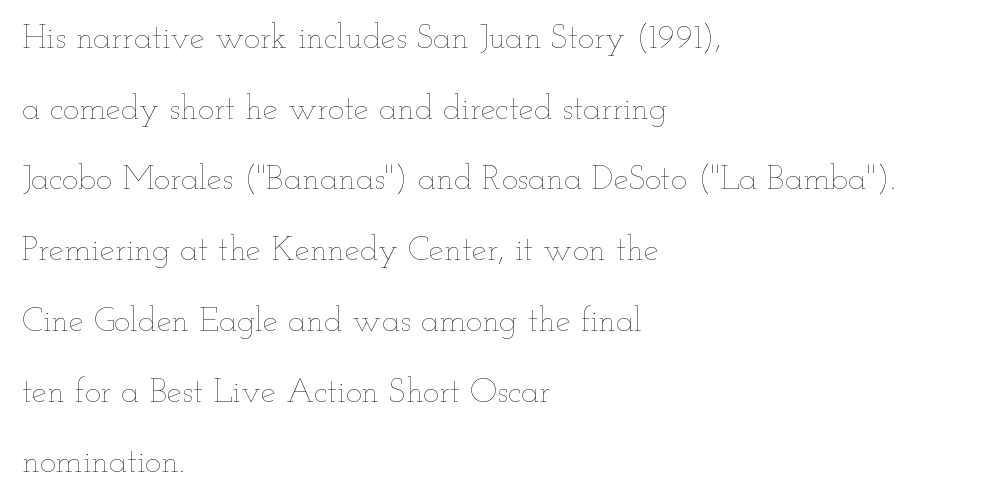
Q: Is the text bold? A: No.
Q: Is the text italic (slanted)? A: No, it is upright.
Q: Is the text underlined? A: No.
Q: How is the paragraph aligned? A: Left-aligned.
Q: Is the spacing between letters normal or unusually wide? A: Normal.
Q: Is the spacing between lines tight, normal or loose? A: Loose.
Q: Width (condensed, normal, or wide)? A: Wide.
Q: Stroke contrast? A: Low.
Q: x-height? A: Small.
Q: Monospaced? A: No.
